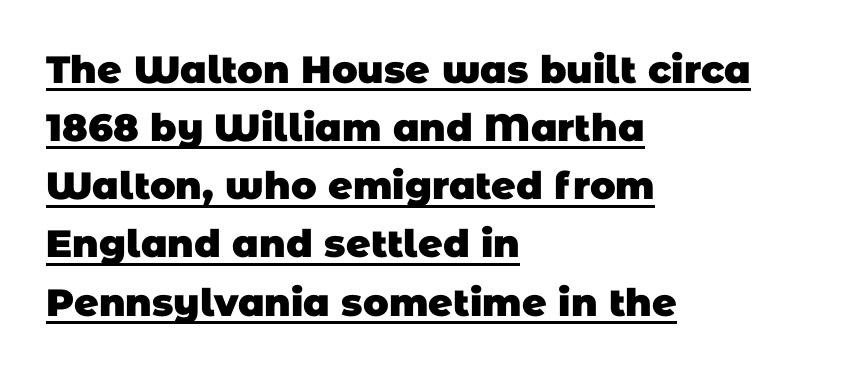
The passage is arranged the way most books set body copy — flush left. Observe the absence of serifs on each vertical stroke in this sample. This sample carries an underscore along the baseline area. Character widths vary here, with narrow letters taking less room than wide ones. The space between consecutive lines is moderate. Observe the ordinary spacing: letters are neighbours, not strangers.
